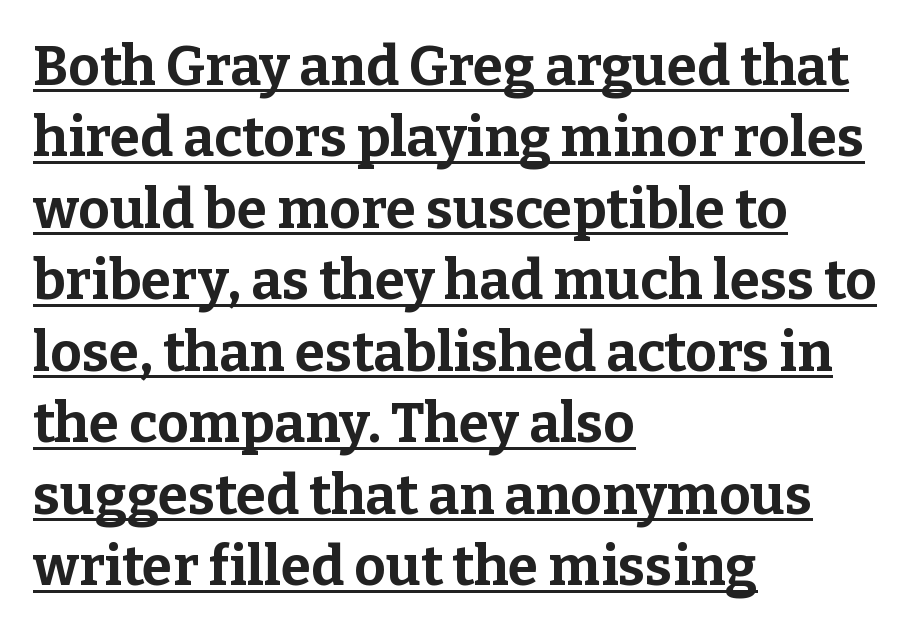
The image shows 55 px bold serif type, upright; set left-aligned, normal line spacing (1.3x), normal letter spacing, underlined; low stroke contrast and a medium x-height.
